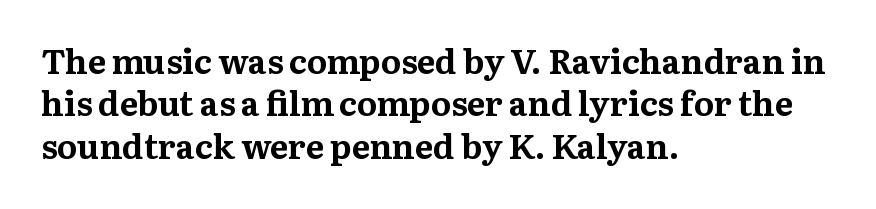
The image shows 34 px bold serif type, upright; set left-aligned, normal line spacing (1.25x), normal letter spacing, not underlined; medium stroke contrast and a medium x-height.
